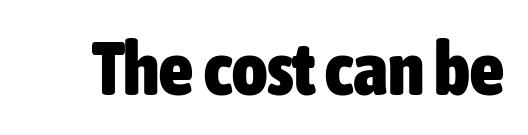
The image shows 75 px heavy, condensed sans-serif type, upright; set normal letter spacing, not underlined; low stroke contrast and a medium x-height.
